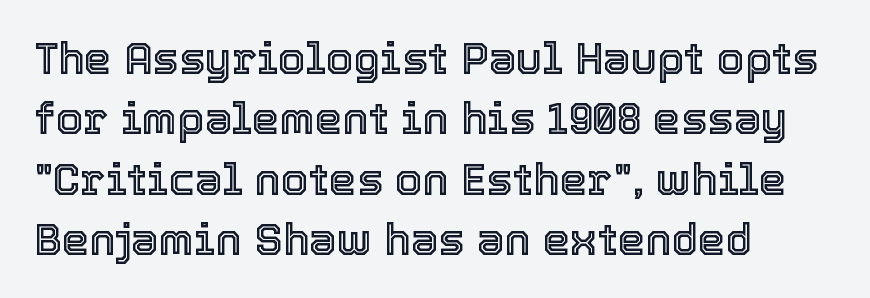
Posture: upright roman. In CSS terms this would be text-align: left. Is this a fixed-width face? No — the glyphs have proportional, varying widths. Notice how descenders clear the ascenders below comfortably — that's standard leading. A clean baseline with only descenders dipping below it. The rendering keeps characters at their native spacing.
